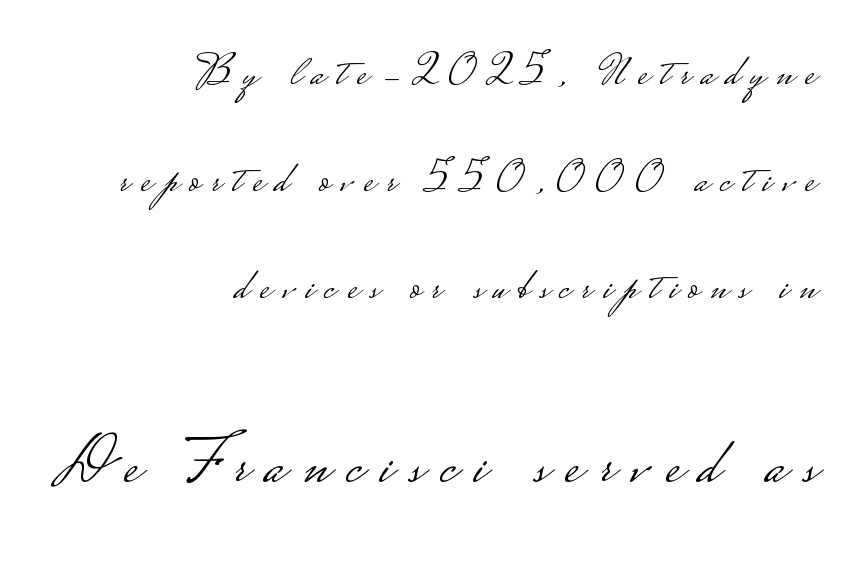
Q: Is the text bold? A: No.
Q: Is the text italic (slanted)? A: Yes.
Q: Is the typeface a serif or a sans-serif typeface? A: Sans-serif.
Q: Is the text underlined? A: No.
Q: How is the paragraph aligned? A: Right-aligned.
Q: Is the spacing between letters normal or unusually wide? A: Unusually wide.
Q: Is the spacing between lines tight, normal or loose? A: Loose.
Q: Which block of text is set in a larger size, the first (top) or the second (bottom)? A: The second (bottom) one.
Q: Width (condensed, normal, or wide)? A: Wide.
Q: Stroke contrast? A: Low.
Q: Monospaced? A: No.
